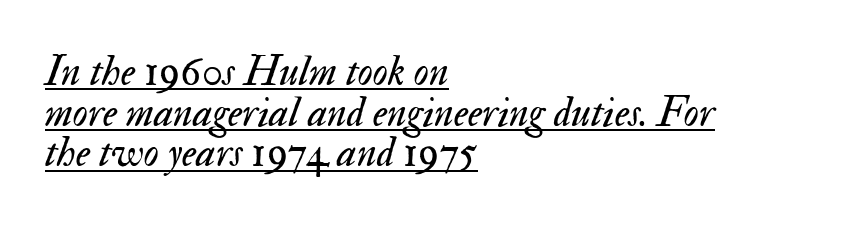
The image shows 42 px regular-weight type, italic (leaning right); set left-aligned, tight line spacing (0.97x), normal letter spacing, underlined; medium stroke contrast and a small x-height.
